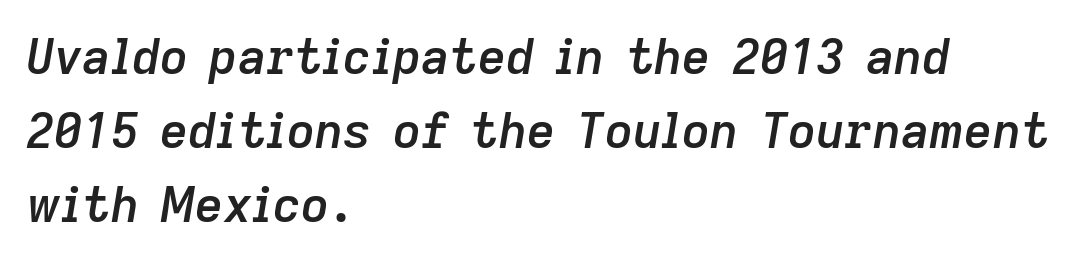
Compared with a centered layout, this one pins lines to the left instead. Looking at the ascenders, they clearly lean. The designer left line spacing at the default. Varying glyph widths throughout — classic text-font behaviour. Weight: semibold (demi).
